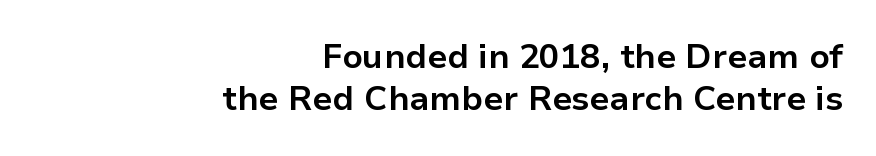
The space directly below the letters is spotless. Here the designer chose a conventional face with non-uniform glyph widths. Thick stems and heavy bowls — unmistakably bold. Italic? Not at all — the glyphs are vertical. In terms of letterform style, serifs are entirely absent.
